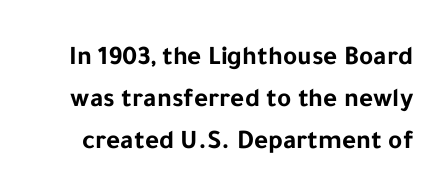
{"italic": "no", "bold": "yes", "underline": "no", "line_spacing": "normal", "line_spacing_ratio": 1.56, "letter_spacing": "normal", "letter_spacing_em": 0.0, "glyph_px": 27}
